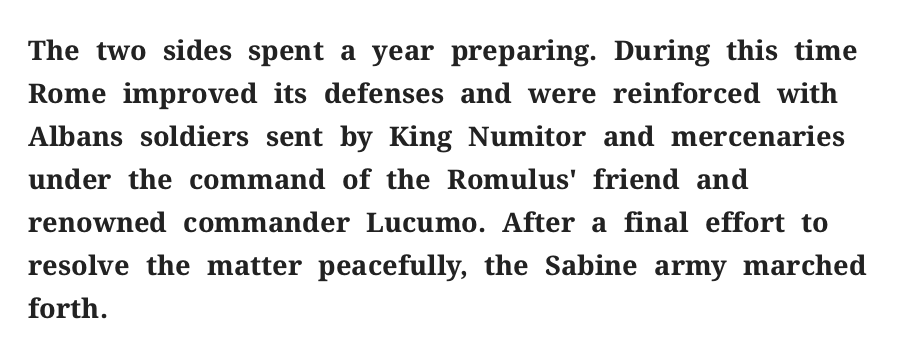
Typesetter's note: full bold, strokes at maximum text heaviness. Quick note: interline space is typical. Compared with a centered layout, this one pins lines to the left instead. Tall strokes in this sample are plumb rather than angled. The tracking reads as untouched default to a designer's eye. Has an underline been added? It has not.
